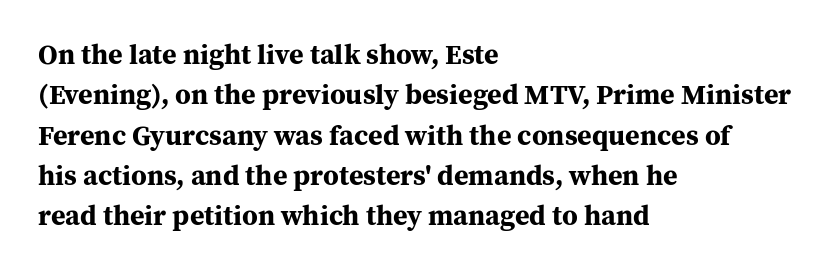
Q: Is the text bold? A: Yes.
Q: Is the text italic (slanted)? A: No, it is upright.
Q: Is the typeface a serif or a sans-serif typeface? A: Serif.
Q: Is the text underlined? A: No.
Q: How is the paragraph aligned? A: Left-aligned.
Q: Is the spacing between letters normal or unusually wide? A: Normal.
Q: Is the spacing between lines tight, normal or loose? A: Normal.
Q: Width (condensed, normal, or wide)? A: Normal.
Q: Stroke contrast? A: Medium.
Q: x-height? A: Medium.
Q: Monospaced? A: No.
